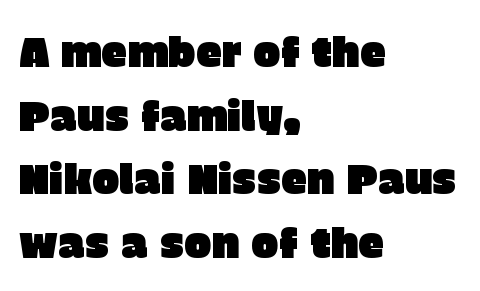
The vertical gap from one line to the next is medium. Character widths vary here, with narrow letters taking less room than wide ones. Notice how the passage keeps a crisp vertical edge on the left only. Only glyphs here, with clear space below each row.
